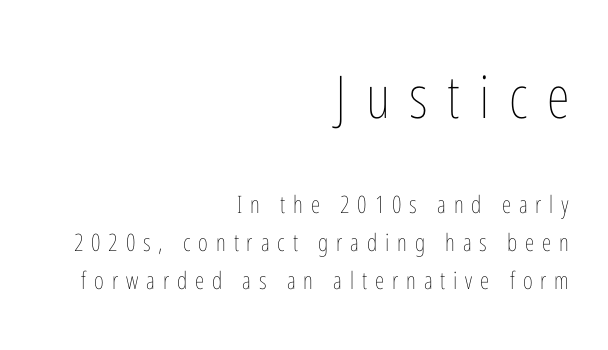
The image shows 59 px thin, condensed type, upright; set right-aligned, normal line spacing (1.6x), unusually wide letter spacing (+0.33 em), not underlined; the first (top) block is 2.46x larger; low stroke contrast and a medium x-height.
